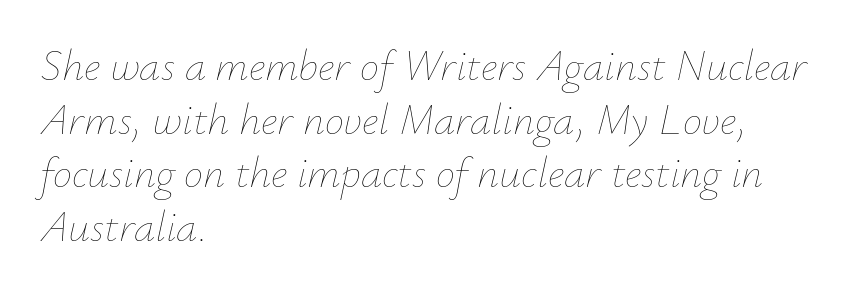
The image shows 43 px thin type, italic (leaning right); set left-aligned, normal line spacing (1.25x), normal letter spacing, not underlined; low stroke contrast and a small x-height.
